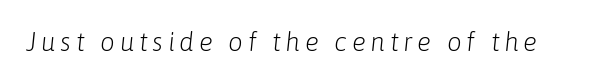
The image shows 26 px text type, italic (leaning right); set not underlined.
